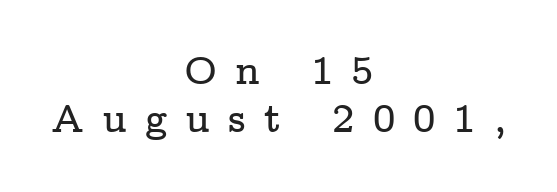
{"serif": "yes", "italic": "no", "width": "wide", "stroke_contrast": "low", "x_height": "medium", "monospaced": "no", "underline": "no", "align": "center", "line_spacing_ratio": 1.23, "letter_spacing": "wide", "letter_spacing_em": 0.46, "glyph_px": 39}
